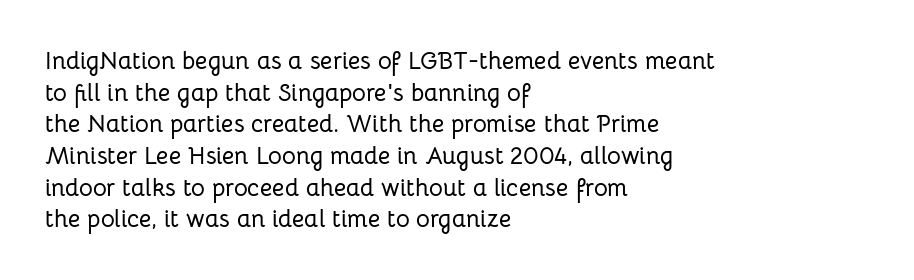
The letterforms sit shoulder to shoulder at normal distance. In terms of leading, this rendering sits right in the middle. The rendering anchors every line to the left-hand side. Style check: upright.
